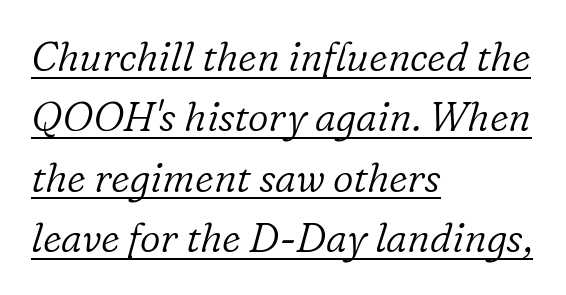
{"serif": "yes", "italic": "yes", "lean": "right", "slant_degrees": 16, "bold": "no", "weight": "light", "width": "normal", "stroke_contrast": "low", "x_height": "medium", "monospaced": "no", "underline": "yes", "align": "left", "line_spacing": "normal", "line_spacing_ratio": 1.51, "letter_spacing": "normal", "letter_spacing_em": 0.0, "glyph_px": 40}
